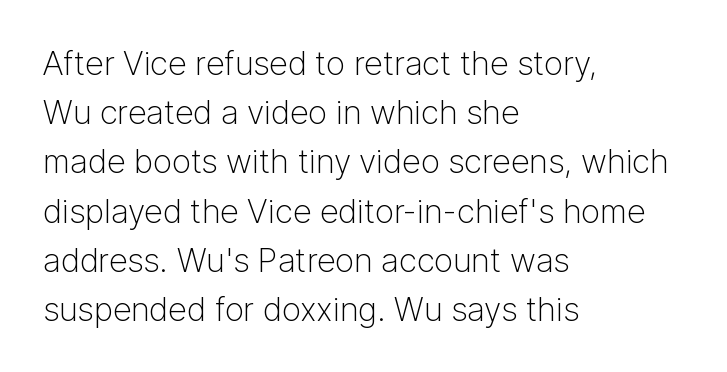
{"serif": "no", "italic": "no", "bold": "no", "weight": "light", "width": "normal", "stroke_contrast": "low", "x_height": "medium", "monospaced": "no", "underline": "no", "align": "left", "line_spacing": "normal", "line_spacing_ratio": 1.49, "letter_spacing": "normal", "letter_spacing_em": 0.0, "glyph_px": 33}
